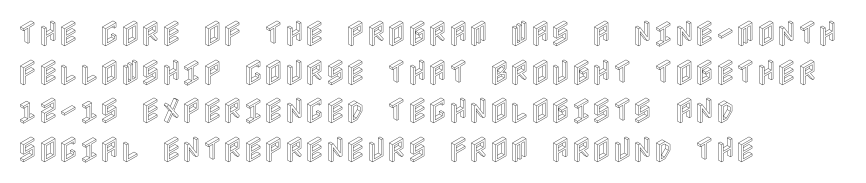
{"italic": "no", "width": "condensed", "x_height": "large", "underline": "no", "align": "left", "line_spacing": "normal", "line_spacing_ratio": 1.38, "letter_spacing": "normal", "letter_spacing_em": 0.0, "glyph_px": 28}
